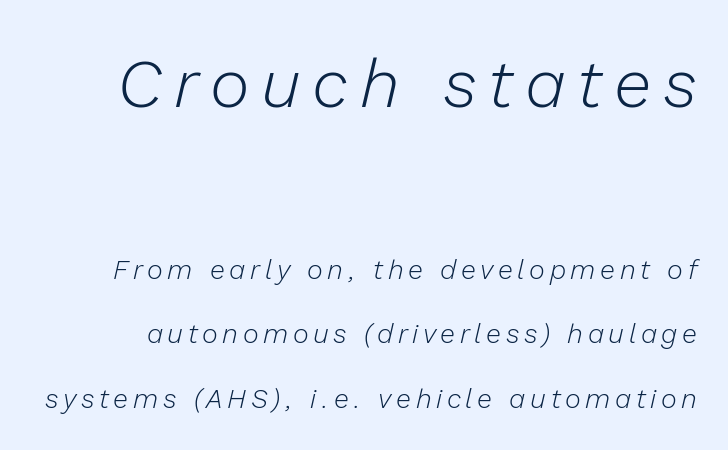
The image shows 68 px light type, italic (leaning right); set loose line spacing (2.4x), not underlined; the first (top) block is 2.52x larger; low stroke contrast and a medium x-height.
